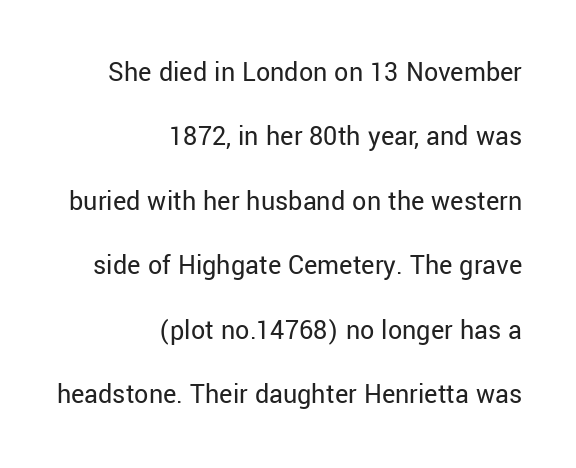
The image shows 28 px regular-weight sans-serif type, upright; set right-aligned, loose line spacing (2.3x), normal letter spacing, not underlined; low stroke contrast and a medium x-height.
